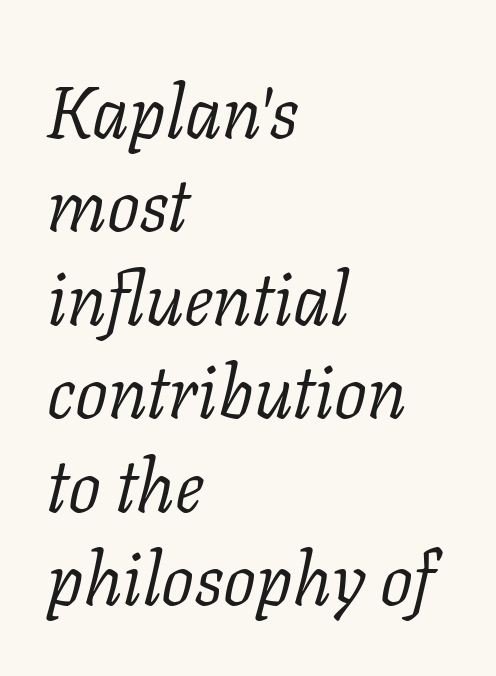
The image shows 73 px light serif type, italic (leaning right); set left-aligned, normal line spacing (1.28x), normal letter spacing, not underlined; low stroke contrast and a medium x-height.
